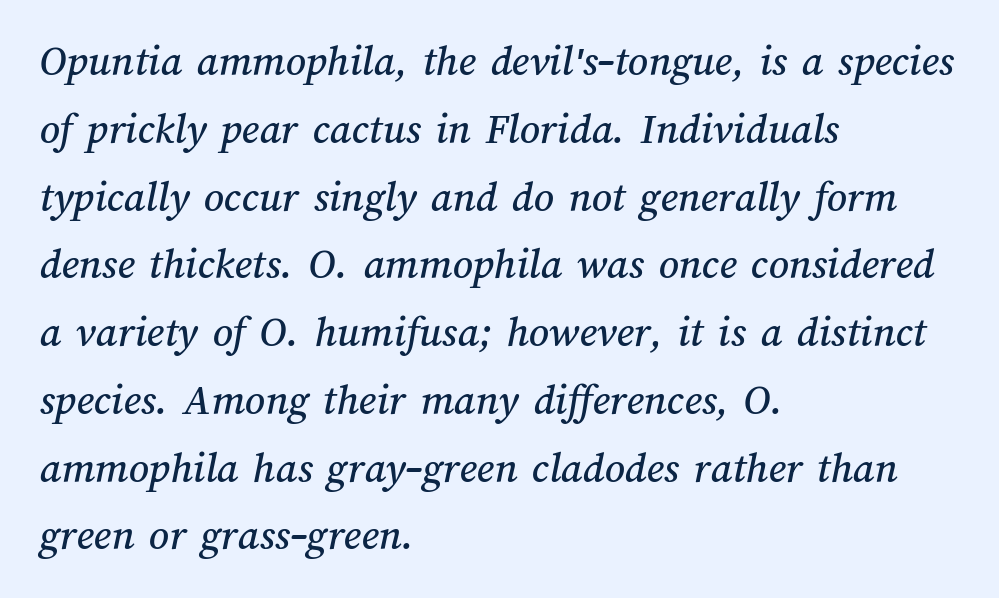
What stands out about the letter spacing? Nothing — it is the standard amount. The specimen omits any rule beneath the text block's lines. Note the varied advance widths — an 'i' is clearly narrower than an 'm'. These lines are set flush left with a ragged right edge.
